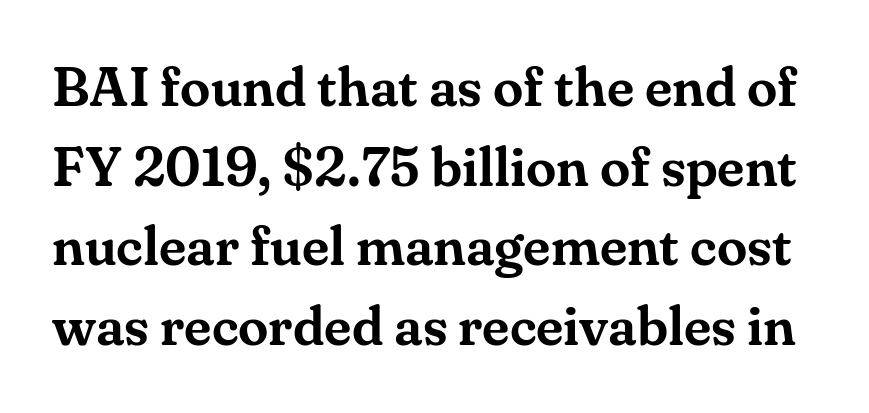
{"serif": "yes", "italic": "no", "width": "normal", "stroke_contrast": "medium", "x_height": "small", "monospaced": "no", "underline": "no", "line_spacing": "normal", "line_spacing_ratio": 1.45, "letter_spacing": "normal", "letter_spacing_em": 0.0, "glyph_px": 55}
